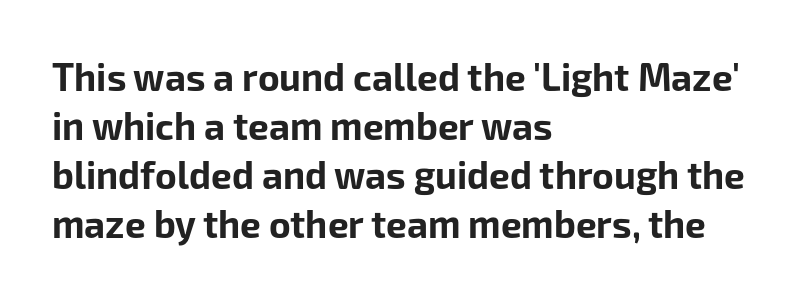
The image shows 37 px bold sans-serif type, upright; set left-aligned, normal line spacing (1.32x), normal letter spacing, not underlined; low stroke contrast and a medium x-height.
